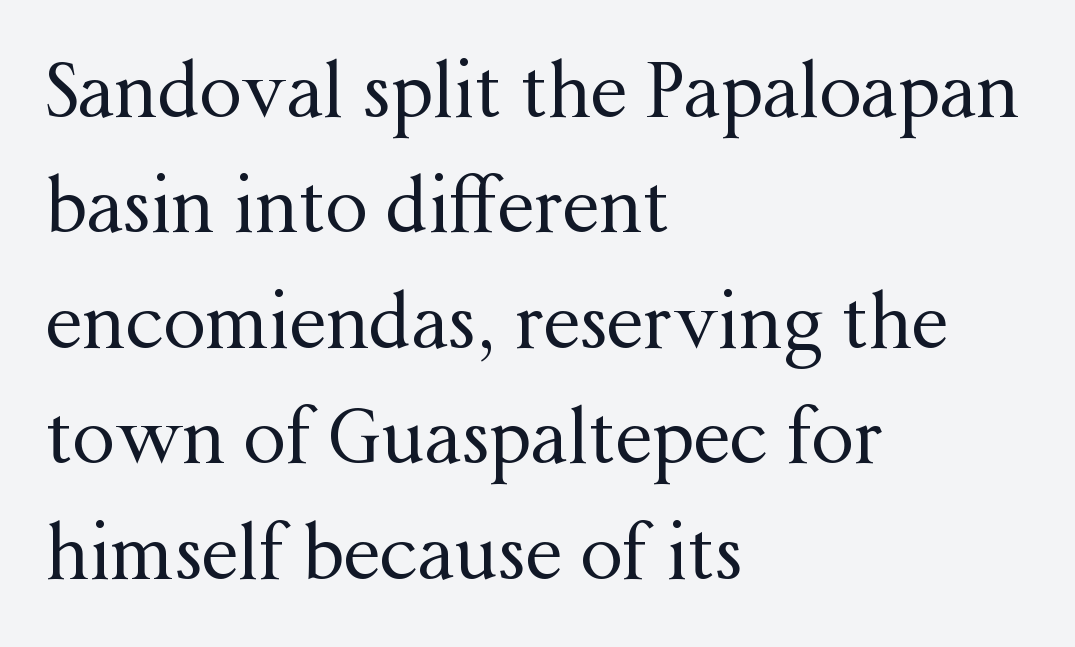
Q: Is the text bold? A: No.
Q: Is the text italic (slanted)? A: No, it is upright.
Q: Is the typeface a serif or a sans-serif typeface? A: Serif.
Q: Is the text underlined? A: No.
Q: How is the paragraph aligned? A: Left-aligned.
Q: Is the spacing between letters normal or unusually wide? A: Normal.
Q: Is the spacing between lines tight, normal or loose? A: Normal.
Q: Width (condensed, normal, or wide)? A: Normal.
Q: Stroke contrast? A: Medium.
Q: x-height? A: Medium.
Q: Monospaced? A: No.
